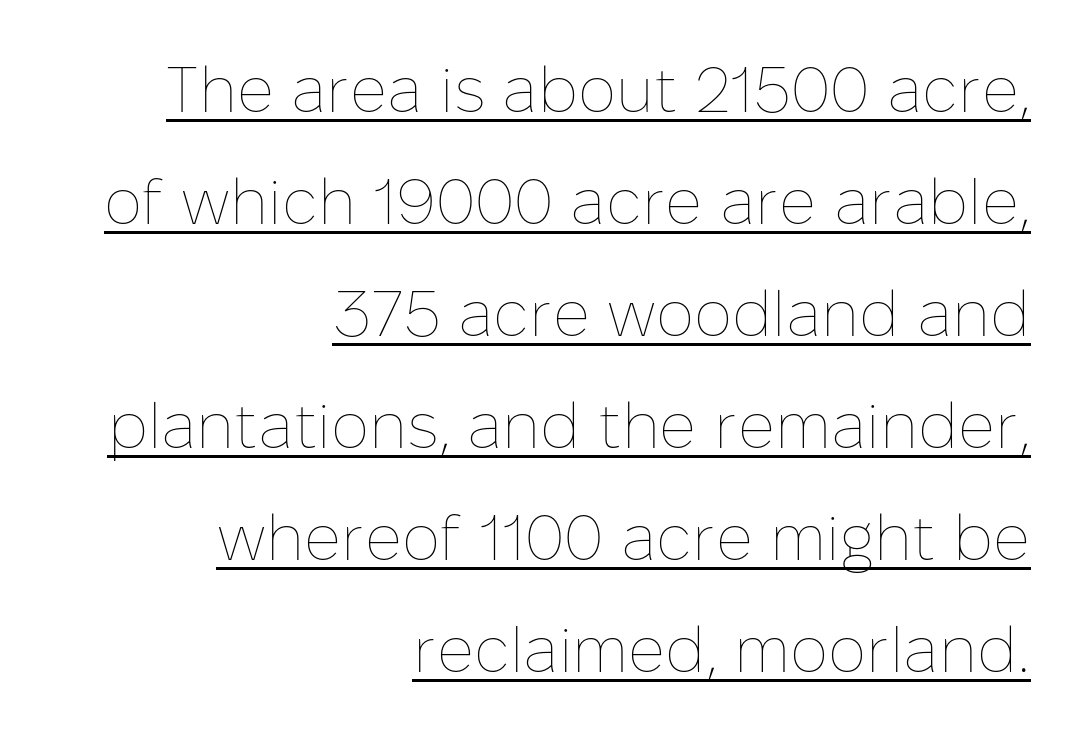
Q: Is the text bold? A: No.
Q: Is the text italic (slanted)? A: No, it is upright.
Q: Is the text underlined? A: Yes.
Q: How is the paragraph aligned? A: Right-aligned.
Q: Is the spacing between letters normal or unusually wide? A: Normal.
Q: Width (condensed, normal, or wide)? A: Normal.
Q: Stroke contrast? A: Low.
Q: x-height? A: Medium.
Q: Monospaced? A: No.
